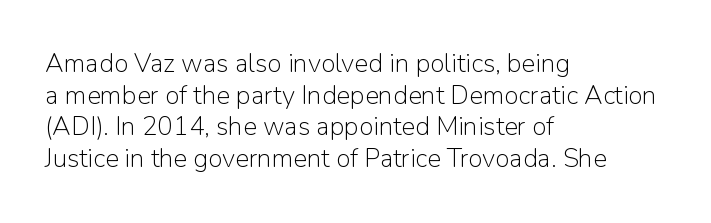
The image shows 26 px text type, upright; set left-aligned, line spacing 1.22x, normal letter spacing, not underlined.
